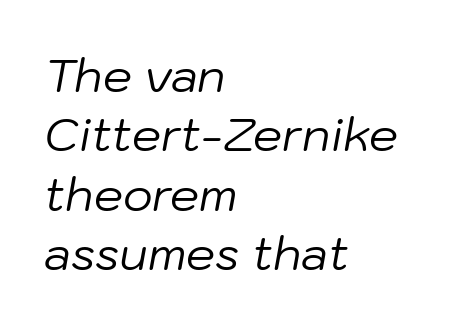
Does the leading feel generous? No, just average. The text block is weighted toward the left margin, trailing off unevenly rightward. Yep, that's italic — everything's leaning. Look at the tracking — it's just the regular setting, nothing added. Do the characters align in a grid? No, the font is proportional.
